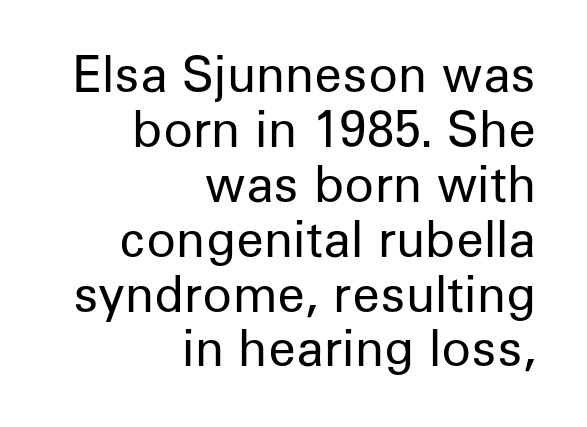
The image shows 49 px regular-weight sans-serif type, upright; set right-aligned, tight line spacing (1.12x), normal letter spacing, not underlined; low stroke contrast and a medium x-height.
